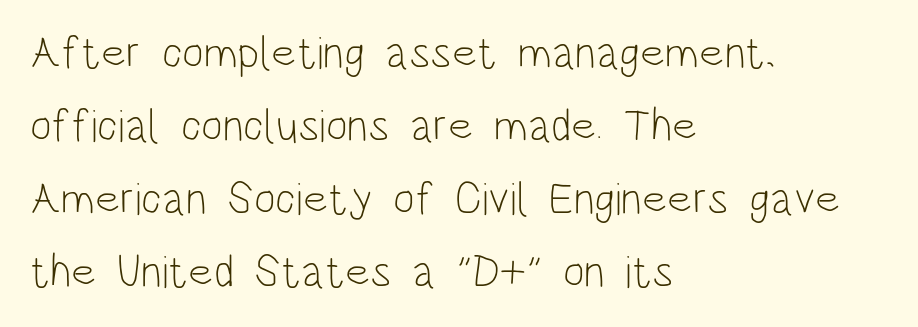
The passage shown is not bold in any degree. Type without underlining. These lines keep a tight, regular rhythm from letter to letter. In terms of leading, this rendering sits right in the middle.
